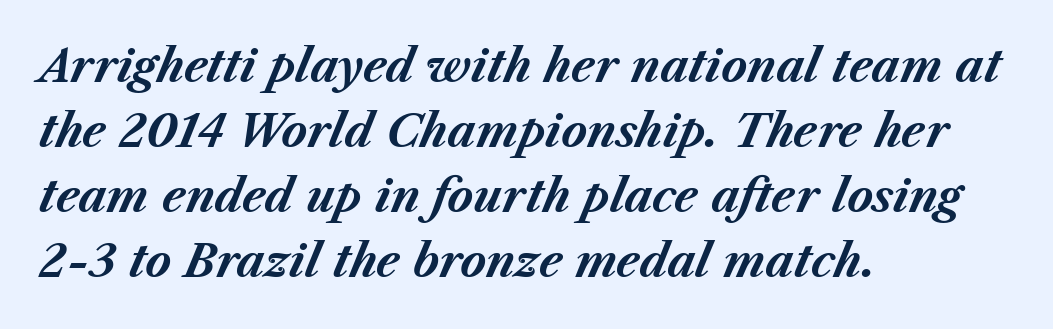
Q: Is the text bold? A: Yes.
Q: Is the text italic (slanted)? A: Yes, it leans right by about 23 degrees.
Q: Is the text underlined? A: No.
Q: How is the paragraph aligned? A: Left-aligned.
Q: Is the spacing between letters normal or unusually wide? A: Normal.
Q: Is the spacing between lines tight, normal or loose? A: Normal.
Q: Width (condensed, normal, or wide)? A: Normal.
Q: Stroke contrast? A: Medium.
Q: x-height? A: Medium.
Q: Monospaced? A: No.
